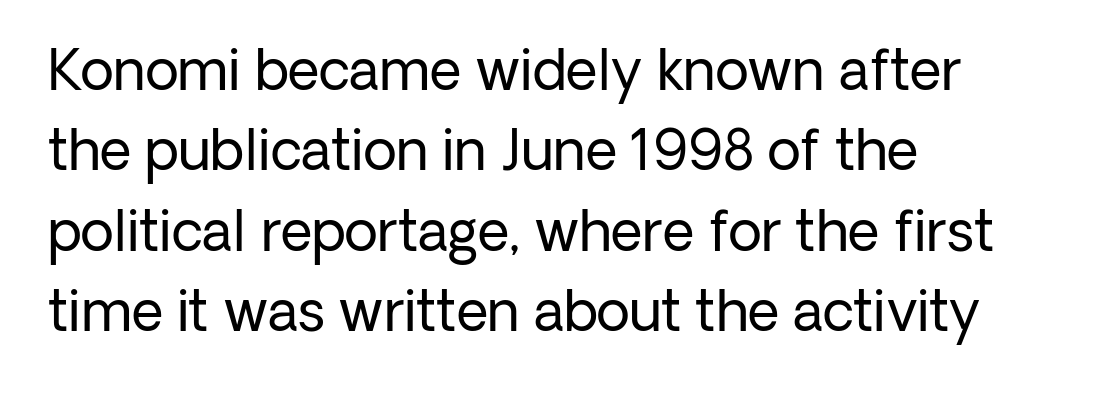
{"serif": "no", "italic": "no", "bold": "no", "weight": "regular", "width": "normal", "stroke_contrast": "low", "x_height": "medium", "monospaced": "no", "underline": "no", "align": "left", "line_spacing": "normal", "line_spacing_ratio": 1.46, "letter_spacing": "normal", "letter_spacing_em": 0.0, "glyph_px": 55}
